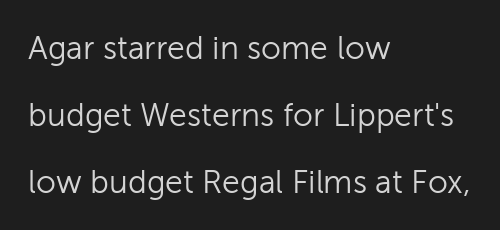
{"serif": "no", "italic": "no", "bold": "no", "weight": "light", "width": "normal", "stroke_contrast": "low", "x_height": "medium", "monospaced": "no", "underline": "no", "align": "left", "line_spacing": "loose", "line_spacing_ratio": 2.09, "letter_spacing": "normal", "letter_spacing_em": 0.0, "glyph_px": 32}
